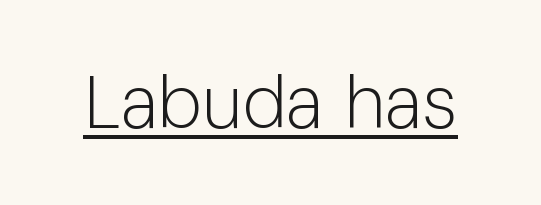
{"serif": "no", "italic": "no", "bold": "no", "weight": "light", "width": "normal", "stroke_contrast": "low", "x_height": "medium", "monospaced": "no", "underline": "yes", "letter_spacing": "normal", "letter_spacing_em": 0.0, "glyph_px": 74}
